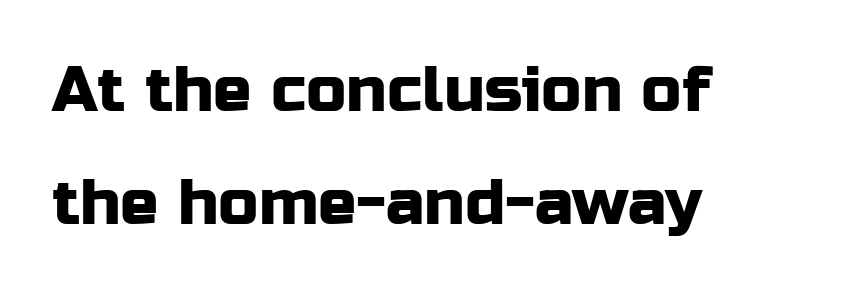
Q: Is the text italic (slanted)? A: No, it is upright.
Q: Is the typeface a serif or a sans-serif typeface? A: Sans-serif.
Q: Is the text underlined? A: No.
Q: How is the paragraph aligned? A: Left-aligned.
Q: Is the spacing between letters normal or unusually wide? A: Normal.
Q: Width (condensed, normal, or wide)? A: Normal.
Q: Stroke contrast? A: Low.
Q: x-height? A: Medium.
Q: Monospaced? A: No.
